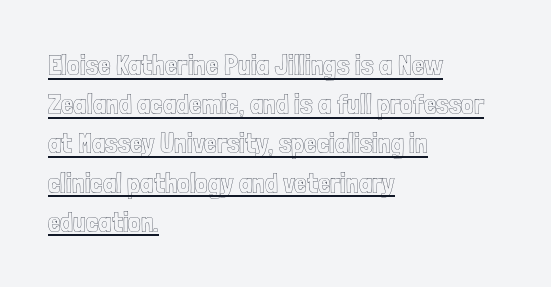
The image shows 28 px condensed type, upright; set left-aligned, normal line spacing (1.4x), normal letter spacing, underlined; a medium x-height.
